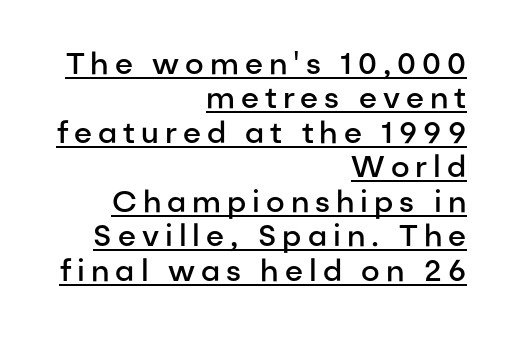
Q: Is the text bold? A: Semi-bold.
Q: Is the text italic (slanted)? A: No, it is upright.
Q: Is the typeface a serif or a sans-serif typeface? A: Sans-serif.
Q: Is the text underlined? A: Yes.
Q: How is the paragraph aligned? A: Right-aligned.
Q: Is the spacing between letters normal or unusually wide? A: Unusually wide.
Q: Is the spacing between lines tight, normal or loose? A: Tight.
Q: Width (condensed, normal, or wide)? A: Normal.
Q: Stroke contrast? A: Low.
Q: x-height? A: Medium.
Q: Monospaced? A: No.
